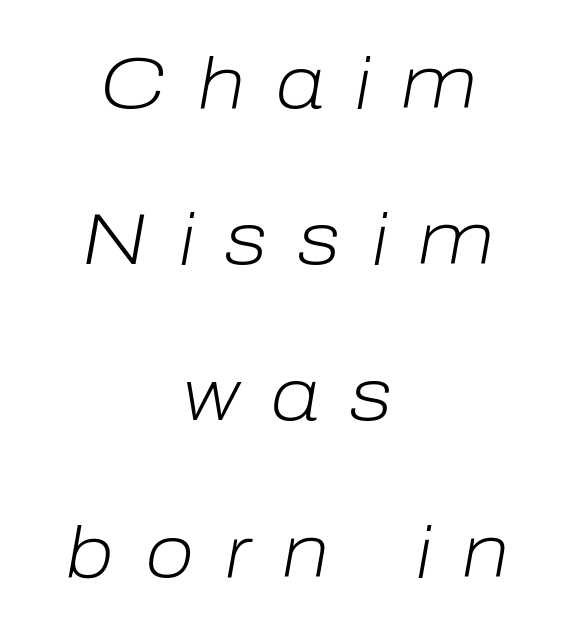
Q: Is the text bold? A: No.
Q: Is the text italic (slanted)? A: Yes, it leans right by about 10 degrees.
Q: Is the text underlined? A: No.
Q: How is the paragraph aligned? A: Centered.
Q: Is the spacing between letters normal or unusually wide? A: Unusually wide.
Q: Is the spacing between lines tight, normal or loose? A: Loose.
Q: Width (condensed, normal, or wide)? A: Normal.
Q: Stroke contrast? A: Low.
Q: x-height? A: Medium.
Q: Monospaced? A: No.
